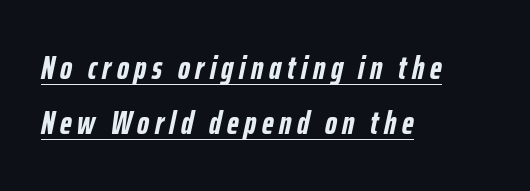
{"italic": "yes", "lean": "right", "slant_degrees": 12, "bold": "yes", "weight": "semibold", "width": "condensed", "stroke_contrast": "low", "x_height": "medium", "monospaced": "no", "underline": "yes", "align": "left", "line_spacing": "normal", "line_spacing_ratio": 1.67, "glyph_px": 33}
